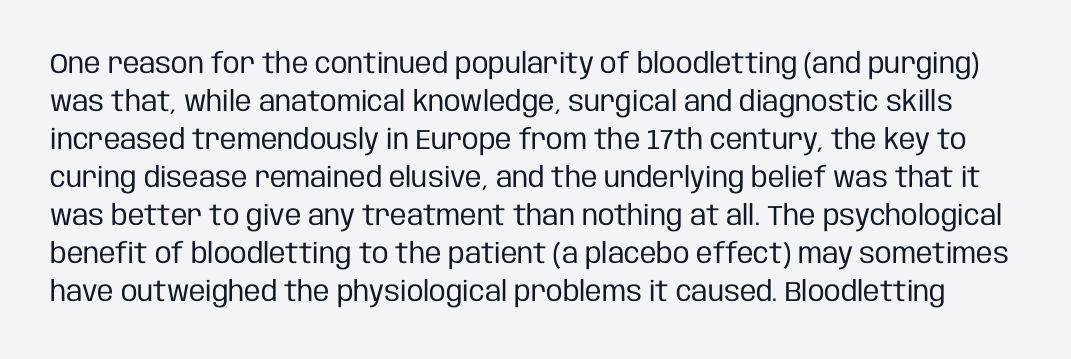
{"serif": "no", "italic": "no", "bold": "no", "weight": "regular", "width": "condensed", "stroke_contrast": "low", "x_height": "large", "monospaced": "no", "underline": "no", "line_spacing": "normal", "line_spacing_ratio": 1.36, "letter_spacing": "normal", "letter_spacing_em": 0.0, "glyph_px": 28}
